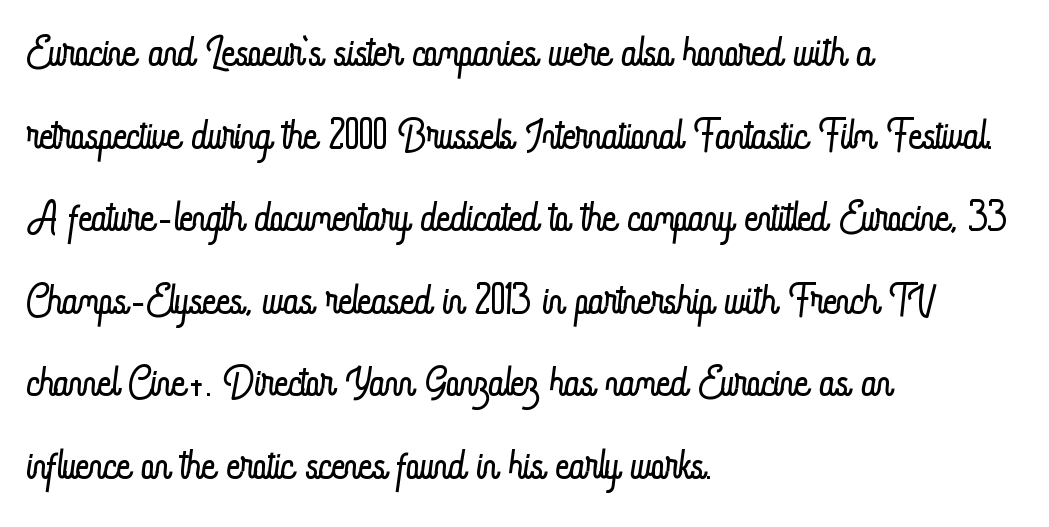
{"bold": "no", "weight": "light", "width": "condensed", "stroke_contrast": "low", "x_height": "small", "monospaced": "no", "underline": "no", "align": "left", "line_spacing": "normal", "line_spacing_ratio": 1.4, "letter_spacing": "normal", "letter_spacing_em": 0.0, "glyph_px": 59}
